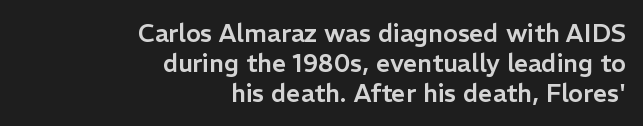
{"italic": "no", "underline": "no", "align": "right", "line_spacing_ratio": 1.2, "letter_spacing": "normal", "letter_spacing_em": 0.0, "glyph_px": 25}
